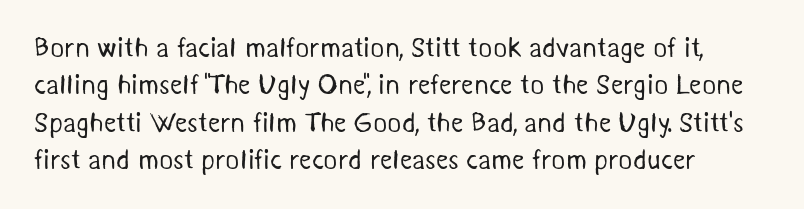
The image shows 27 px text type; set left-aligned, normal line spacing (1.38x), normal letter spacing, not underlined.
